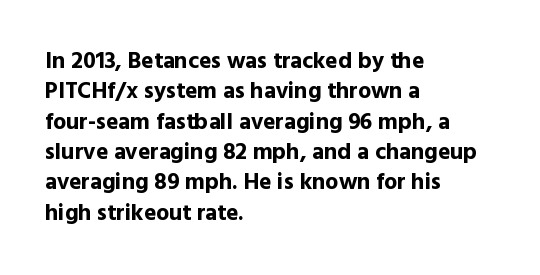
Q: Is the text bold? A: Yes.
Q: Is the text italic (slanted)? A: No, it is upright.
Q: Is the text underlined? A: No.
Q: How is the paragraph aligned? A: Left-aligned.
Q: Is the spacing between letters normal or unusually wide? A: Normal.
Q: Is the spacing between lines tight, normal or loose? A: Normal.
